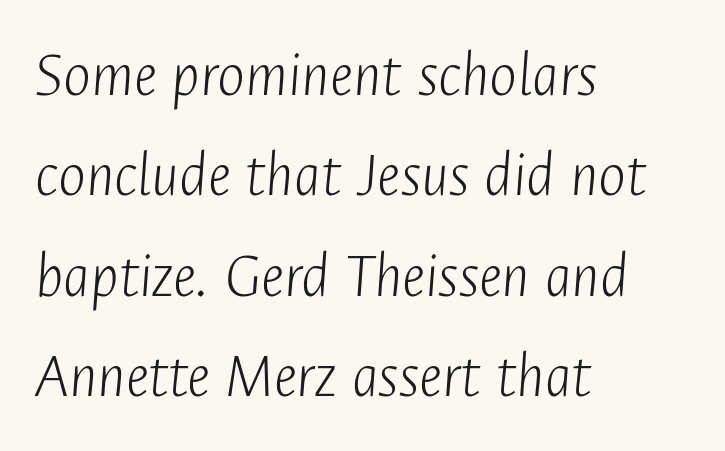
The leading is moderate, giving the passage an even texture. Only glyphs here, with clear space below each row. Leftover space on each line is placed entirely after the last word. Note the varied advance widths — an 'i' is clearly narrower than an 'm'. Tracking value appears to be zero — textbook default spacing. Stroke thickness stays within the range of a standard reading face or lighter.
